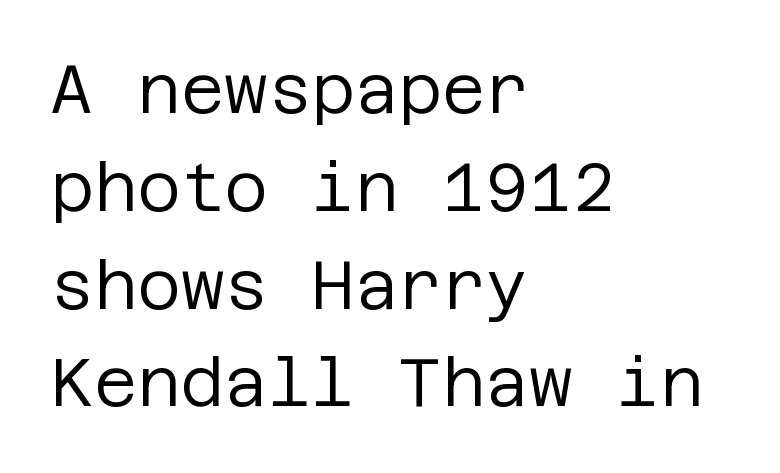
The leading is moderate, giving the passage an even texture. Quick note: not italic, upright. Each letter's strokes conclude bluntly, with no projecting serifs. Leftover space on each line is placed entirely after the last word.
